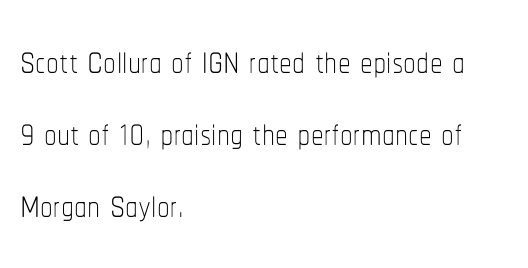
{"italic": "no", "bold": "no", "weight": "thin", "width": "condensed", "stroke_contrast": "low", "x_height": "medium", "monospaced": "no", "underline": "no", "align": "left", "line_spacing": "normal", "line_spacing_ratio": 1.41, "letter_spacing": "normal", "letter_spacing_em": 0.0, "glyph_px": 51}
